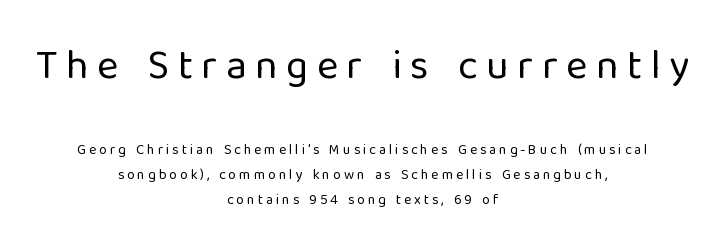
The image shows 41 px regular-weight sans-serif type, upright; set centered, line spacing 1.77x, unusually wide letter spacing (+0.21 em), not underlined; the first (top) block is 2.93x larger; low stroke contrast and a medium x-height.
